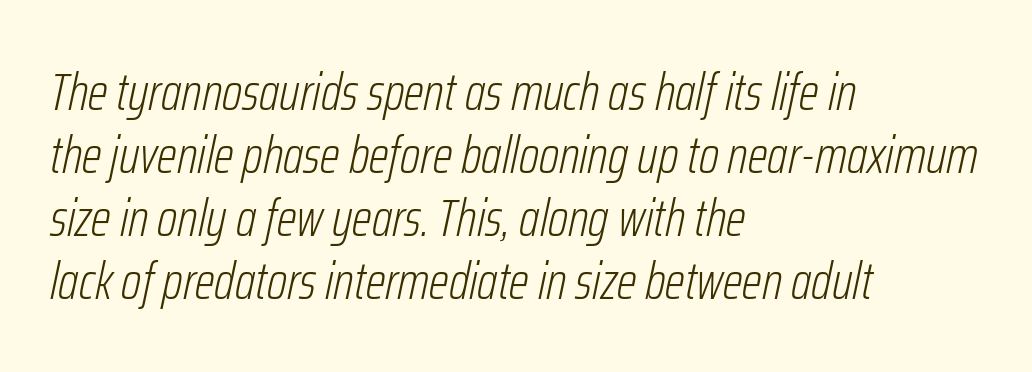
The space beneath each line is pristine and unruled. Each word holds together tightly as a unit, with standard inter-letter gaps. The cut favours lightness, reaching ordinary text weight at its darkest. Characters are canted at an angle relative to the baseline's perpendicular. In CSS terms this would be text-align: left. Character widths vary here, with narrow letters taking less room than wide ones.
